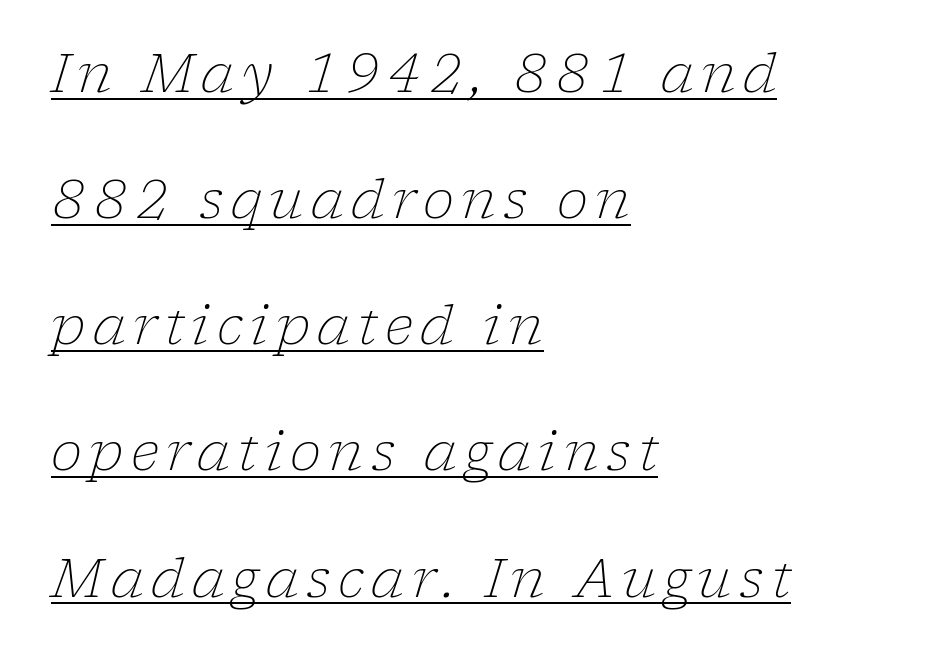
{"serif": "yes", "italic": "yes", "lean": "right", "slant_degrees": 17, "bold": "no", "weight": "light", "width": "normal", "stroke_contrast": "low", "x_height": "medium", "monospaced": "no", "underline": "yes", "align": "left", "line_spacing": "loose", "line_spacing_ratio": 2.38, "glyph_px": 53}
